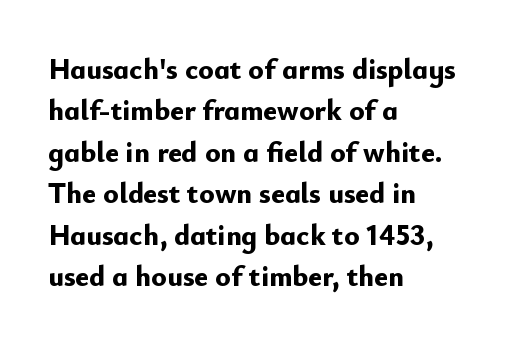
Q: Is the text bold? A: Yes.
Q: Is the text italic (slanted)? A: No, it is upright.
Q: Is the typeface a serif or a sans-serif typeface? A: Sans-serif.
Q: Is the text underlined? A: No.
Q: How is the paragraph aligned? A: Left-aligned.
Q: Is the spacing between letters normal or unusually wide? A: Normal.
Q: Is the spacing between lines tight, normal or loose? A: Normal.
Q: Width (condensed, normal, or wide)? A: Normal.
Q: Stroke contrast? A: Low.
Q: x-height? A: Small.
Q: Monospaced? A: No.
